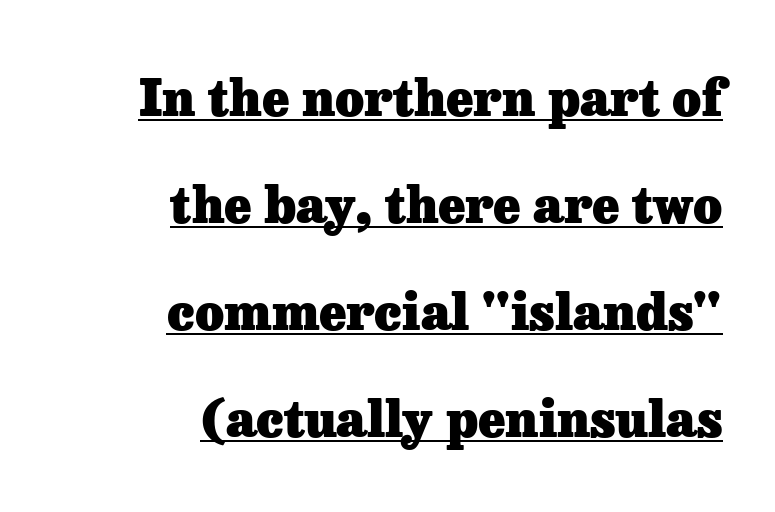
Q: Is the text bold? A: Yes.
Q: Is the text italic (slanted)? A: No, it is upright.
Q: Is the typeface a serif or a sans-serif typeface? A: Serif.
Q: Is the text underlined? A: Yes.
Q: How is the paragraph aligned? A: Right-aligned.
Q: Is the spacing between letters normal or unusually wide? A: Normal.
Q: Is the spacing between lines tight, normal or loose? A: Loose.
Q: Width (condensed, normal, or wide)? A: Normal.
Q: Stroke contrast? A: Low.
Q: x-height? A: Medium.
Q: Monospaced? A: No.
